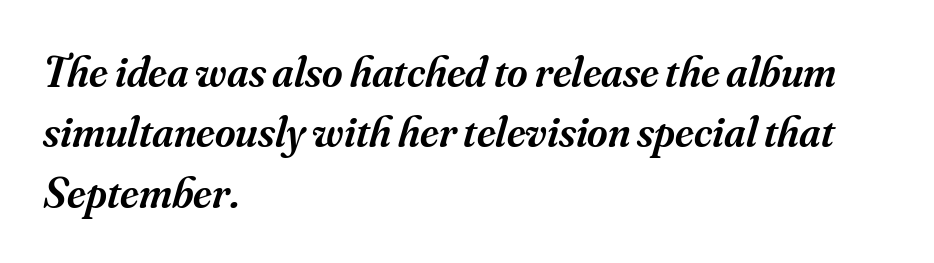
The whole block is typeset with a tilt. The string is rendered with underlining switched off. There is no visible air inserted between adjacent glyphs. Here the designer chose a conventional face with non-uniform glyph widths.
